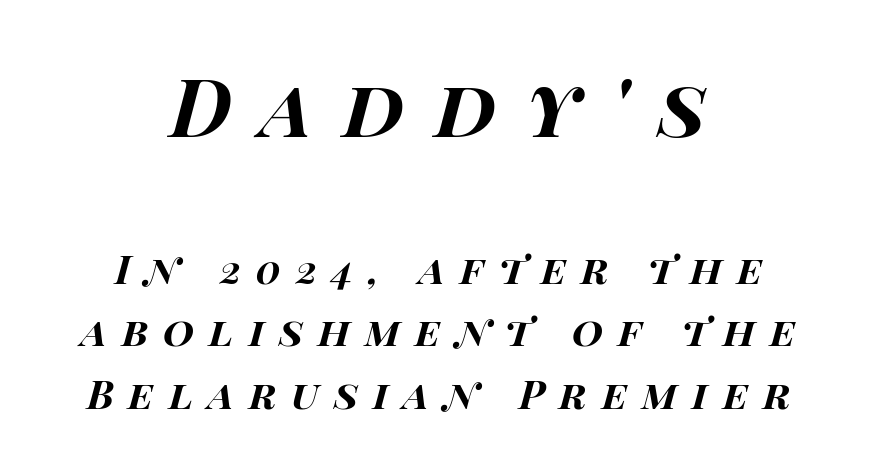
Q: Is the text bold? A: Yes.
Q: Is the text italic (slanted)? A: Yes, it leans right by about 15 degrees.
Q: Is the text underlined? A: No.
Q: How is the paragraph aligned? A: Centered.
Q: Is the spacing between letters normal or unusually wide? A: Unusually wide.
Q: Is the spacing between lines tight, normal or loose? A: Normal.
Q: Which block of text is set in a larger size, the first (top) or the second (bottom)? A: The first (top) one.
Q: Width (condensed, normal, or wide)? A: Wide.
Q: Stroke contrast? A: High.
Q: x-height? A: Large.
Q: Monospaced? A: No.
